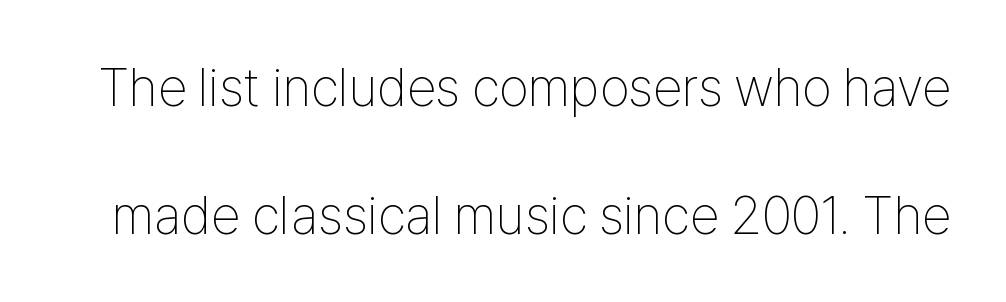
The image shows 53 px thin, condensed sans-serif type, upright; set loose line spacing (2.41x), normal letter spacing, not underlined; low stroke contrast and a medium x-height.
